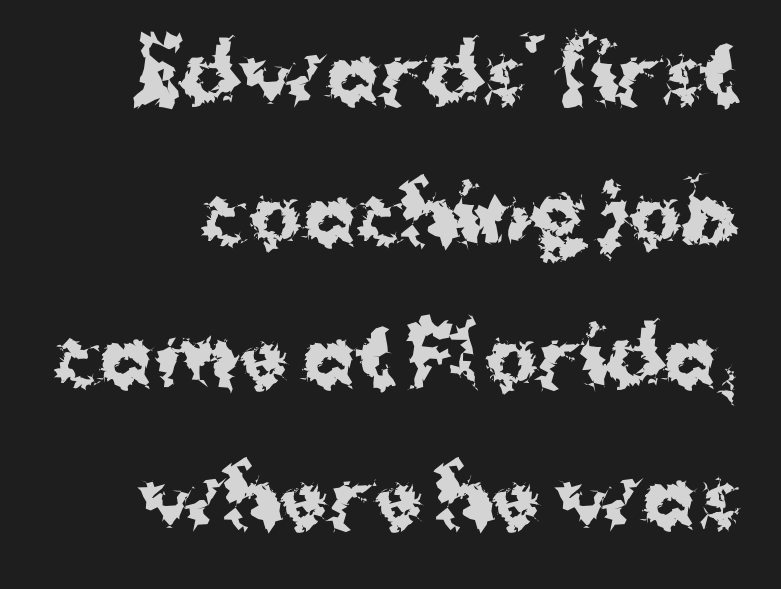
The image shows 79 px bold sans-serif type, upright; set line spacing 1.79x, normal letter spacing, not underlined; medium stroke contrast and a medium x-height.
